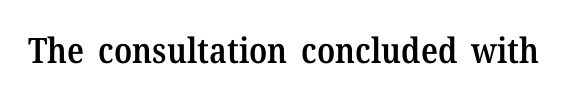
{"serif": "yes", "italic": "no", "bold": "semi", "weight": "semibold", "width": "normal", "stroke_contrast": "medium", "x_height": "medium", "monospaced": "no", "underline": "no", "letter_spacing": "normal", "letter_spacing_em": 0.0, "glyph_px": 35}
